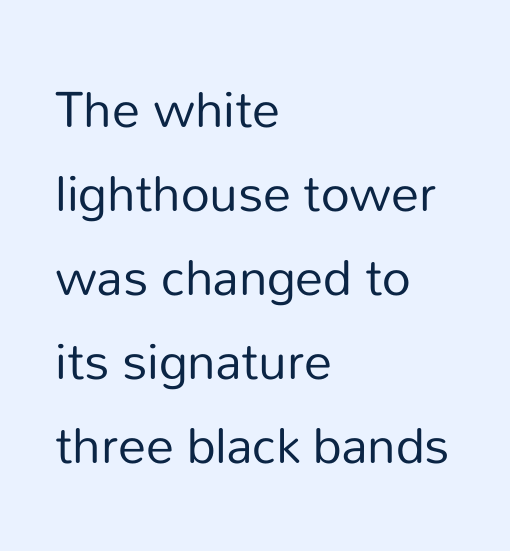
Inter-character spacing is left at the font's built-in metrics. Font category for this specimen: sans-serif. Each letter keeps its own natural width here, so spacing adapts to shape. Ascenders rise straight up at ninety degrees. Each new line begins a customary step beneath the previous one.
